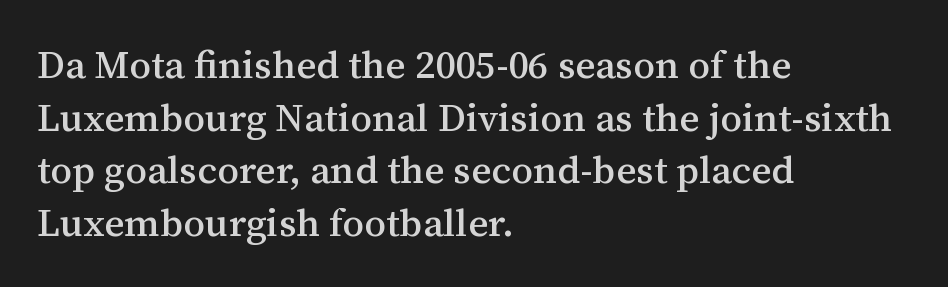
The foot of each line stays bare and open. The gaps between neighbouring characters are ordinary and unremarkable. All the whitespace from short lines collects on the right. Compared with typical paragraphs, the rows here are spaced about the same.
